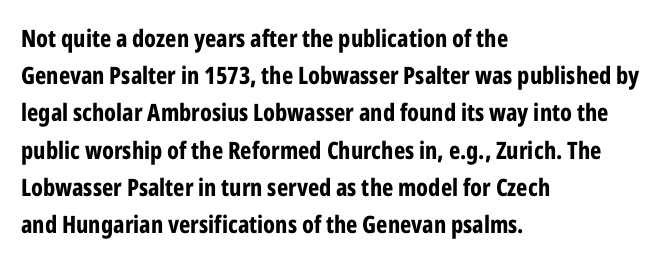
{"italic": "no", "bold": "yes", "underline": "no", "align": "left", "line_spacing": "normal", "line_spacing_ratio": 1.55, "letter_spacing": "normal", "letter_spacing_em": 0.0, "glyph_px": 24}
